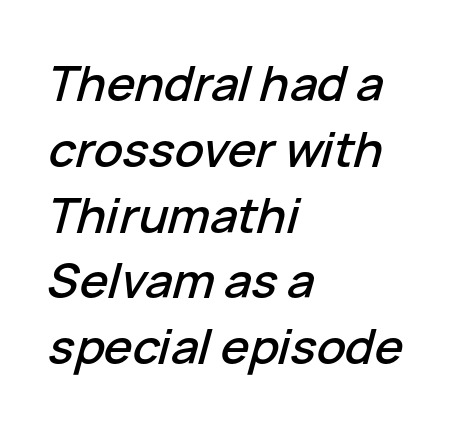
Q: Is the text italic (slanted)? A: Yes, it leans right by about 15 degrees.
Q: Is the text underlined? A: No.
Q: How is the paragraph aligned? A: Left-aligned.
Q: Is the spacing between letters normal or unusually wide? A: Normal.
Q: Is the spacing between lines tight, normal or loose? A: Normal.
Q: Width (condensed, normal, or wide)? A: Normal.
Q: Stroke contrast? A: Low.
Q: x-height? A: Medium.
Q: Monospaced? A: No.
